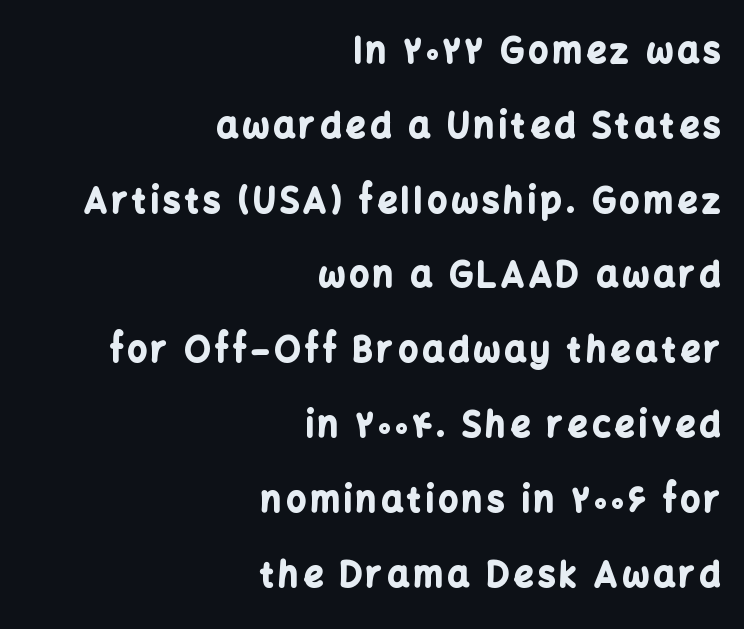
Q: Is the text bold? A: Yes.
Q: Is the text italic (slanted)? A: No, it is upright.
Q: Is the typeface a serif or a sans-serif typeface? A: Sans-serif.
Q: Is the text underlined? A: No.
Q: How is the paragraph aligned? A: Right-aligned.
Q: Is the spacing between lines tight, normal or loose? A: Loose.
Q: Width (condensed, normal, or wide)? A: Normal.
Q: Stroke contrast? A: Low.
Q: x-height? A: Medium.
Q: Monospaced? A: No.
